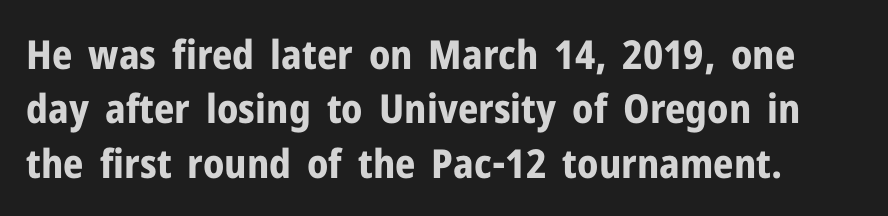
{"serif": "no", "italic": "no", "bold": "yes", "weight": "bold", "width": "normal", "stroke_contrast": "low", "x_height": "medium", "monospaced": "no", "underline": "no", "line_spacing": "normal", "line_spacing_ratio": 1.36, "letter_spacing": "normal", "letter_spacing_em": 0.0, "glyph_px": 40}
